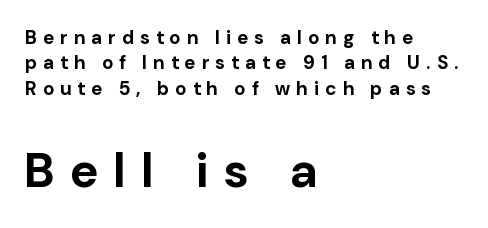
{"serif": "no", "italic": "no", "bold": "yes", "weight": "bold", "width": "normal", "stroke_contrast": "low", "x_height": "medium", "monospaced": "no", "underline": "no", "align": "left", "line_spacing": "normal", "line_spacing_ratio": 1.33, "letter_spacing": "wide", "letter_spacing_em": 0.34, "larger_block": "second", "size_ratio": 2.53, "glyph_px": 48}
